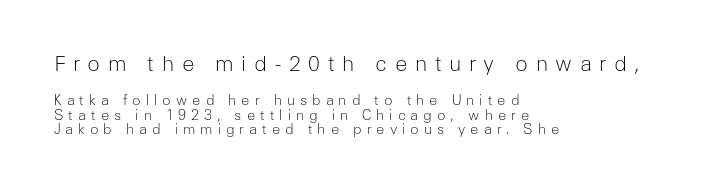
{"italic": "no", "bold": "no", "underline": "no", "align": "left", "line_spacing": "tight", "line_spacing_ratio": 1.05, "letter_spacing": "wide", "letter_spacing_em": 0.35, "larger_block": "first", "size_ratio": 1.5, "glyph_px": 21}
